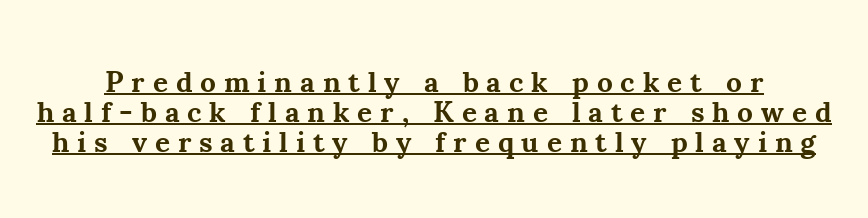
The image shows 29 px bold serif type, upright; set tight line spacing (1.03x), unusually wide letter spacing (+0.27 em), underlined; medium stroke contrast and a small x-height.
